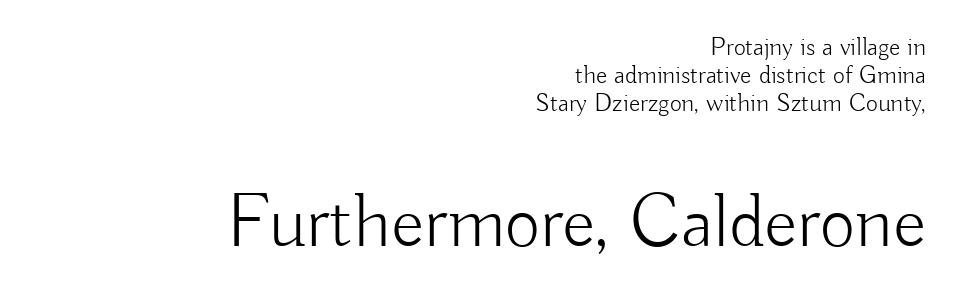
Q: Is the text bold? A: No.
Q: Is the text italic (slanted)? A: No, it is upright.
Q: Is the typeface a serif or a sans-serif typeface? A: Sans-serif.
Q: Is the text underlined? A: No.
Q: How is the paragraph aligned? A: Right-aligned.
Q: Is the spacing between letters normal or unusually wide? A: Normal.
Q: Is the spacing between lines tight, normal or loose? A: Tight.
Q: Which block of text is set in a larger size, the first (top) or the second (bottom)? A: The second (bottom) one.
Q: Width (condensed, normal, or wide)? A: Normal.
Q: Stroke contrast? A: Low.
Q: x-height? A: Small.
Q: Monospaced? A: No.
